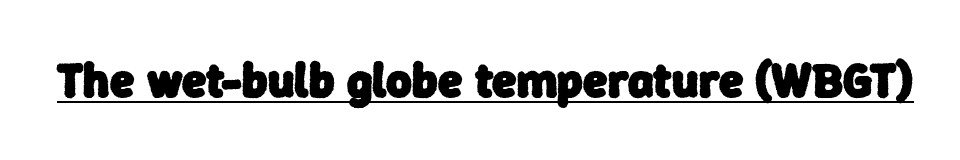
{"serif": "no", "bold": "yes", "weight": "heavy", "width": "normal", "stroke_contrast": "low", "x_height": "medium", "monospaced": "no", "underline": "yes", "letter_spacing": "normal", "letter_spacing_em": 0.0, "glyph_px": 49}
